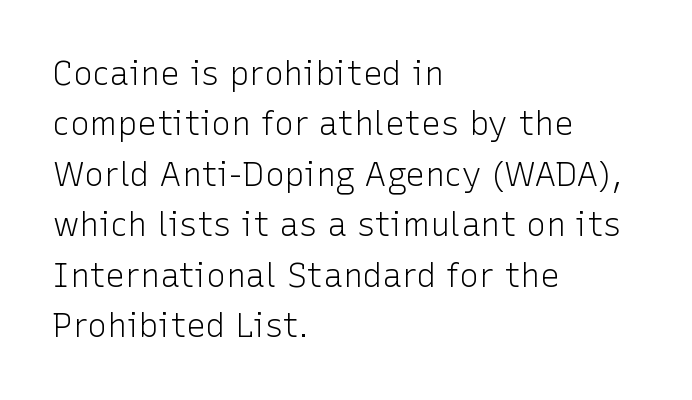
Q: Is the text bold? A: No.
Q: Is the text italic (slanted)? A: No, it is upright.
Q: Is the typeface a serif or a sans-serif typeface? A: Sans-serif.
Q: Is the text underlined? A: No.
Q: How is the paragraph aligned? A: Left-aligned.
Q: Is the spacing between letters normal or unusually wide? A: Normal.
Q: Is the spacing between lines tight, normal or loose? A: Normal.
Q: Width (condensed, normal, or wide)? A: Normal.
Q: Stroke contrast? A: Low.
Q: x-height? A: Medium.
Q: Monospaced? A: No.
